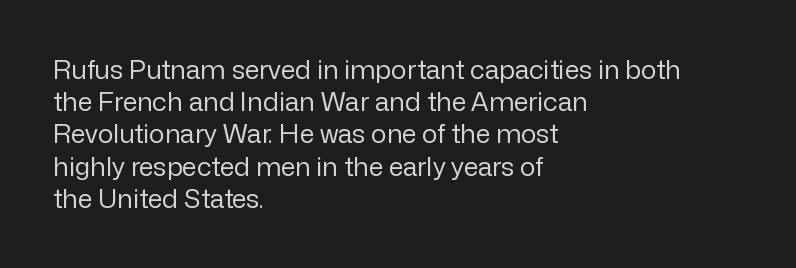
The image shows 26 px text type, upright; set left-aligned, line spacing 1.24x, normal letter spacing, not underlined.
